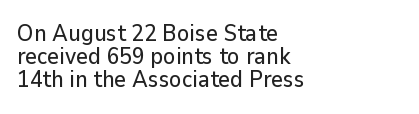
{"italic": "no", "underline": "no", "align": "left", "line_spacing": "tight", "line_spacing_ratio": 1.01, "letter_spacing": "normal", "letter_spacing_em": 0.0, "glyph_px": 23}
